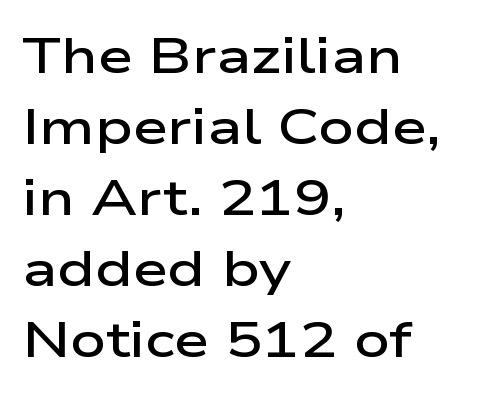
Q: Is the text bold? A: Semi-bold.
Q: Is the text italic (slanted)? A: No, it is upright.
Q: Is the typeface a serif or a sans-serif typeface? A: Sans-serif.
Q: Is the text underlined? A: No.
Q: How is the paragraph aligned? A: Left-aligned.
Q: Is the spacing between letters normal or unusually wide? A: Normal.
Q: Is the spacing between lines tight, normal or loose? A: Normal.
Q: Width (condensed, normal, or wide)? A: Wide.
Q: Stroke contrast? A: Low.
Q: x-height? A: Medium.
Q: Monospaced? A: No.
